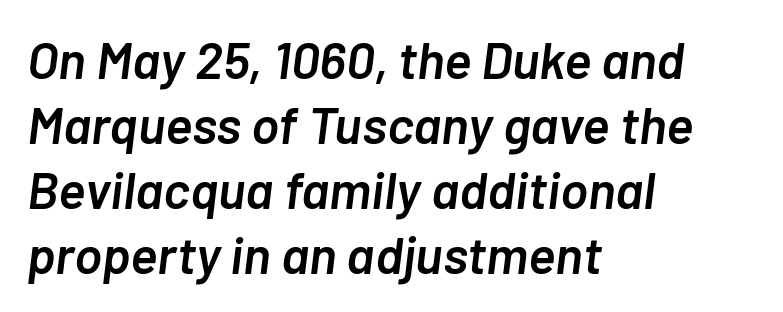
{"italic": "yes", "lean": "right", "slant_degrees": 7, "bold": "semi", "weight": "semibold", "width": "normal", "stroke_contrast": "low", "x_height": "medium", "monospaced": "no", "underline": "no", "align": "left", "line_spacing": "normal", "line_spacing_ratio": 1.25, "letter_spacing": "normal", "letter_spacing_em": 0.0, "glyph_px": 52}
